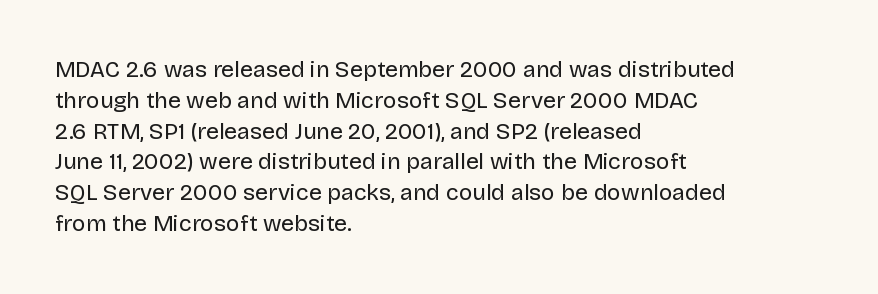
{"italic": "no", "bold": "no", "underline": "no", "align": "left", "line_spacing": "normal", "line_spacing_ratio": 1.34, "letter_spacing": "normal", "letter_spacing_em": 0.0, "glyph_px": 23}
